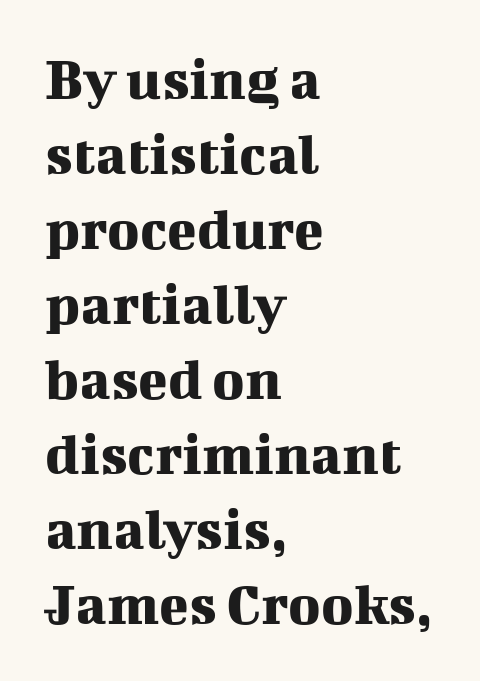
Glyph-to-glyph distance matches everyday printed text. Examine the stroke ends and you'll spot serifs. Is there any slant? The stems are plumb. Horizontally, the lines are justified to the leading edge only. Letters rest on an invisible, unmarked baseline. Proportional: the letters do not fall into vertical columns.
